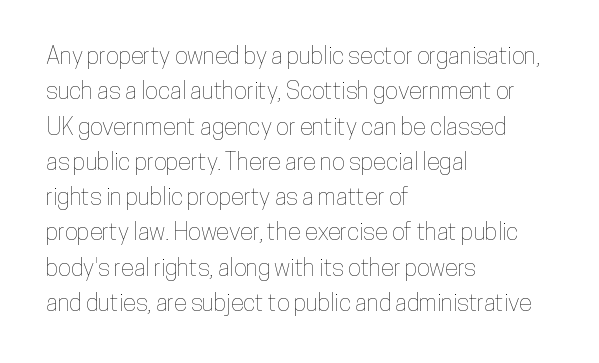
{"italic": "no", "underline": "no", "align": "left", "line_spacing": "normal", "line_spacing_ratio": 1.47, "letter_spacing": "normal", "letter_spacing_em": 0.0, "glyph_px": 24}
